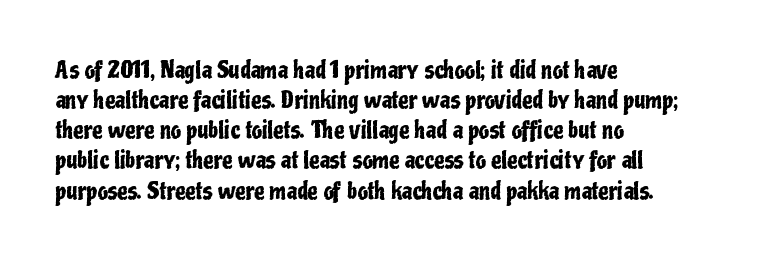
The image shows 23 px text type, upright; set left-aligned, normal line spacing (1.31x), normal letter spacing, not underlined.
